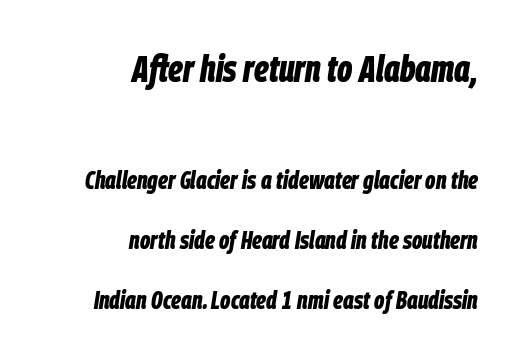
The image shows 37 px bold, condensed type, italic (leaning right); set right-aligned, loose line spacing (2.4x), normal letter spacing, not underlined; the first (top) block is 1.48x larger; low stroke contrast and a large x-height.
